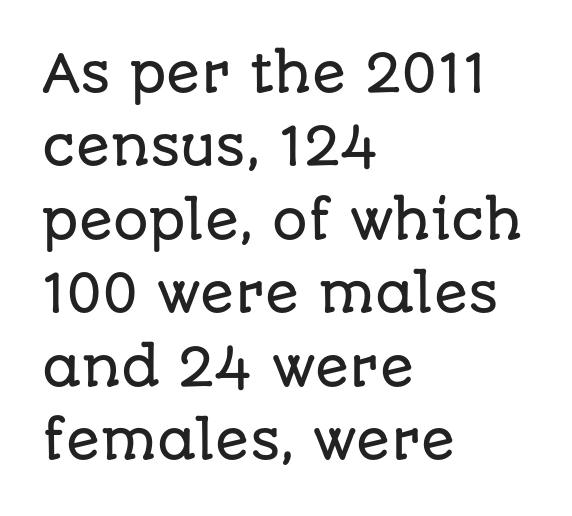
Q: Is the text italic (slanted)? A: No, it is upright.
Q: Is the typeface a serif or a sans-serif typeface? A: Sans-serif.
Q: Is the text underlined? A: No.
Q: How is the paragraph aligned? A: Left-aligned.
Q: Is the spacing between letters normal or unusually wide? A: Normal.
Q: Is the spacing between lines tight, normal or loose? A: Normal.
Q: Width (condensed, normal, or wide)? A: Normal.
Q: Stroke contrast? A: Low.
Q: x-height? A: Large.
Q: Monospaced? A: No.
